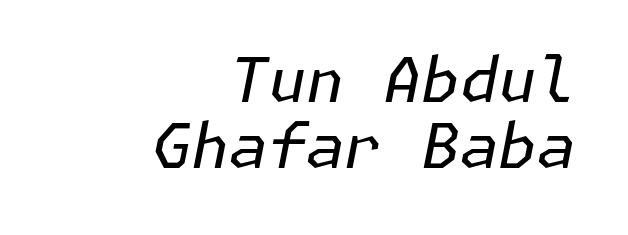
The image shows 62 px regular-weight type, italic (leaning right); set right-aligned, tight line spacing (1.06x), normal letter spacing, not underlined; low stroke contrast and a medium x-height.
